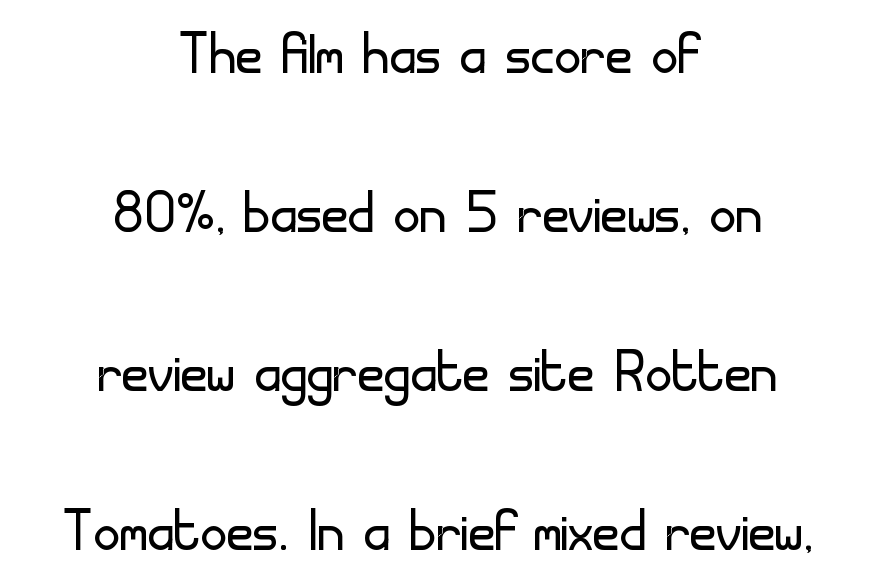
The image shows 73 px light sans-serif type, upright; set centered, loose line spacing (2.18x), normal letter spacing, not underlined; low stroke contrast and a small x-height.
